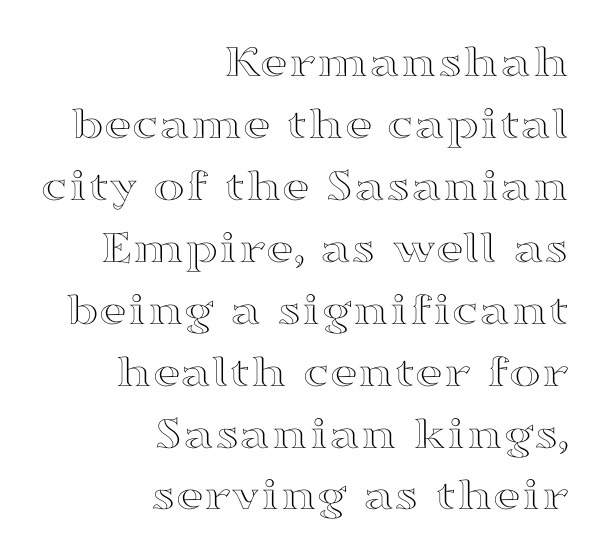
The image shows 48 px wide type, upright; set right-aligned, normal line spacing (1.29x), normal letter spacing, not underlined; a medium x-height.
